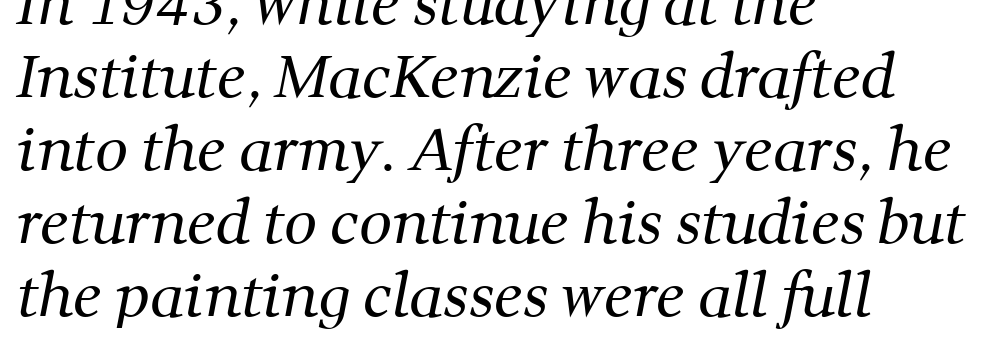
Q: Is the text bold? A: No.
Q: Is the typeface a serif or a sans-serif typeface? A: Serif.
Q: Is the text underlined? A: No.
Q: How is the paragraph aligned? A: Left-aligned.
Q: Is the spacing between letters normal or unusually wide? A: Normal.
Q: Is the spacing between lines tight, normal or loose? A: Normal.
Q: Width (condensed, normal, or wide)? A: Normal.
Q: Stroke contrast? A: Medium.
Q: x-height? A: Medium.
Q: Monospaced? A: No.
